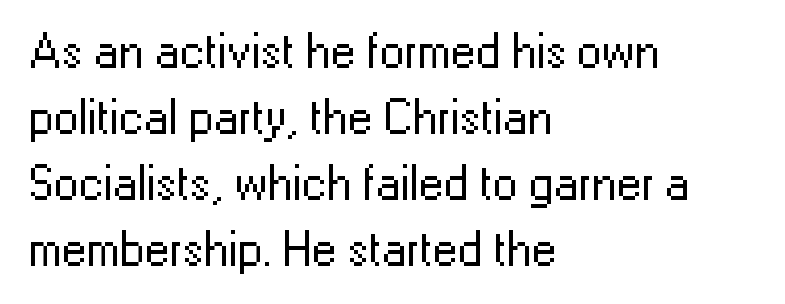
The image shows 50 px regular-weight sans-serif type, upright; set left-aligned, normal line spacing (1.32x), normal letter spacing, not underlined; low stroke contrast and a medium x-height.
